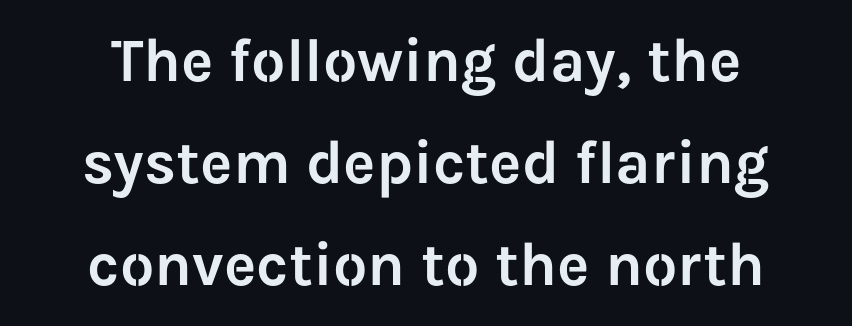
Q: Is the text italic (slanted)? A: No, it is upright.
Q: Is the typeface a serif or a sans-serif typeface? A: Sans-serif.
Q: Is the text underlined? A: No.
Q: How is the paragraph aligned? A: Centered.
Q: Is the spacing between letters normal or unusually wide? A: Normal.
Q: Is the spacing between lines tight, normal or loose? A: Normal.
Q: Width (condensed, normal, or wide)? A: Normal.
Q: Stroke contrast? A: Low.
Q: x-height? A: Medium.
Q: Monospaced? A: No.
